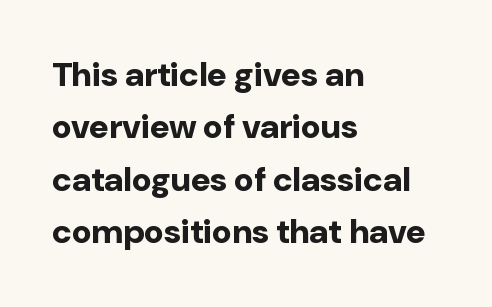
Observe the ordinary spacing: letters are neighbours, not strangers. Here the designer chose a conventional face with non-uniform glyph widths. Honestly, the row spacing looks completely unremarkable. Chunky letters — that's bold for sure. Upright lettering throughout.
